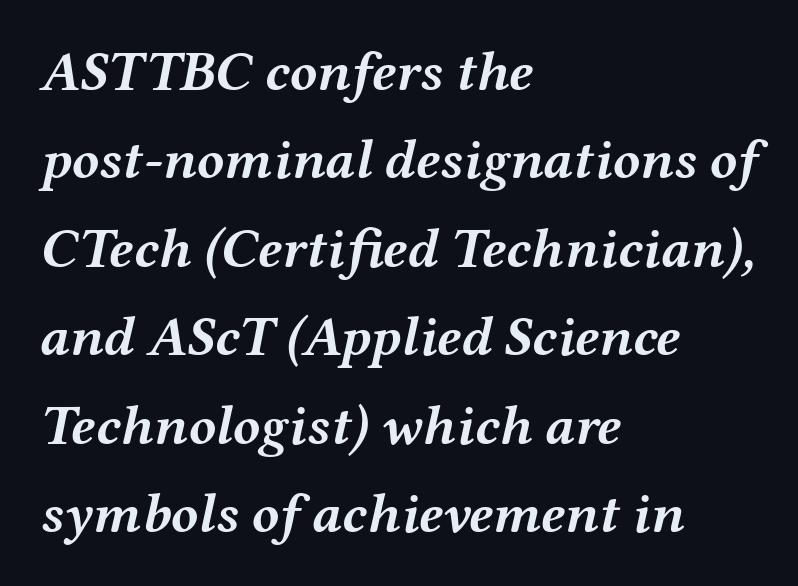
Q: Is the text bold? A: Yes.
Q: Is the text italic (slanted)? A: Yes, it leans right by about 12 degrees.
Q: Is the text underlined? A: No.
Q: How is the paragraph aligned? A: Left-aligned.
Q: Is the spacing between letters normal or unusually wide? A: Normal.
Q: Is the spacing between lines tight, normal or loose? A: Normal.
Q: Width (condensed, normal, or wide)? A: Wide.
Q: Stroke contrast? A: Medium.
Q: x-height? A: Medium.
Q: Monospaced? A: No.
